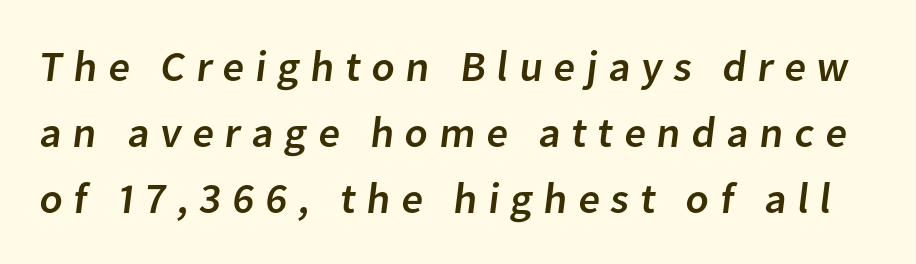
{"serif": "no", "width": "normal", "stroke_contrast": "low", "x_height": "medium", "monospaced": "no", "underline": "no", "line_spacing": "normal", "line_spacing_ratio": 1.54, "letter_spacing": "wide", "letter_spacing_em": 0.25, "glyph_px": 43}
